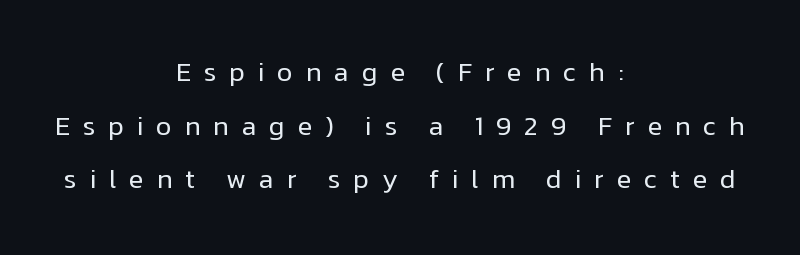
Is the type heavy? It reads as light-to-regular instead. Is the block centered? Yes — each line is placed symmetrically about the middle. The letters are spread apart with noticeably loose tracking. A typesetter would mark this as roman, not italic. The designer dialed line spacing up above the default.
